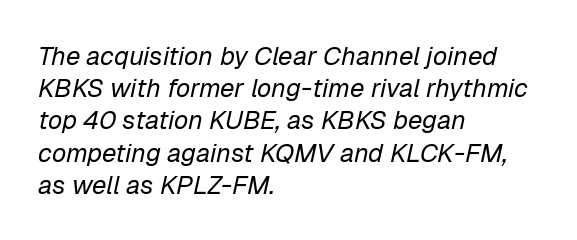
Leftover space on each line is placed entirely after the last word. Anything drawn beneath the words? Only blank space. The letters sit at their default tracking, neither squeezed nor spread. It's the slanting kind of type. The strokes carry an ordinary text weight at most.
